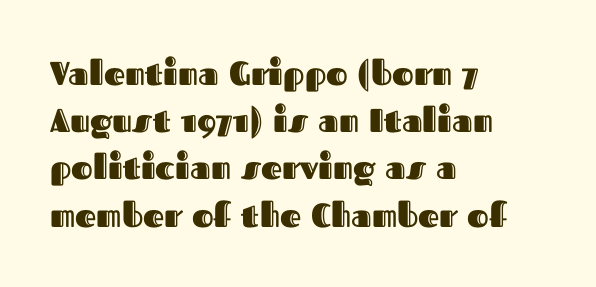
{"italic": "no", "width": "normal", "x_height": "medium", "monospaced": "no", "underline": "no", "align": "left", "line_spacing": "normal", "line_spacing_ratio": 1.43, "letter_spacing": "normal", "letter_spacing_em": 0.0, "glyph_px": 33}
